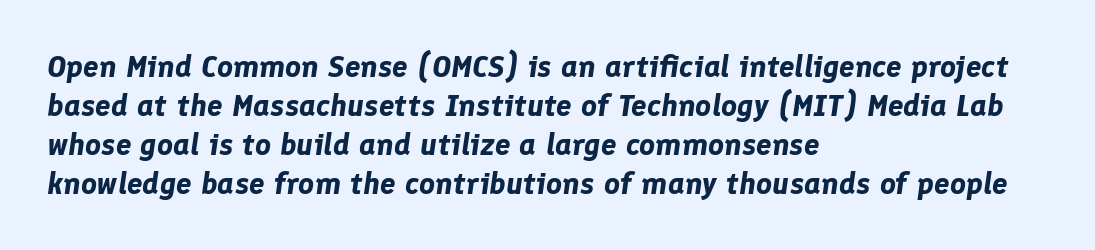
Q: Is the text bold? A: Yes.
Q: Is the text italic (slanted)? A: Yes, it leans right by about 8 degrees.
Q: Is the text underlined? A: No.
Q: How is the paragraph aligned? A: Left-aligned.
Q: Is the spacing between letters normal or unusually wide? A: Normal.
Q: Is the spacing between lines tight, normal or loose? A: Normal.
Q: Width (condensed, normal, or wide)? A: Normal.
Q: Stroke contrast? A: Low.
Q: x-height? A: Medium.
Q: Monospaced? A: No.
